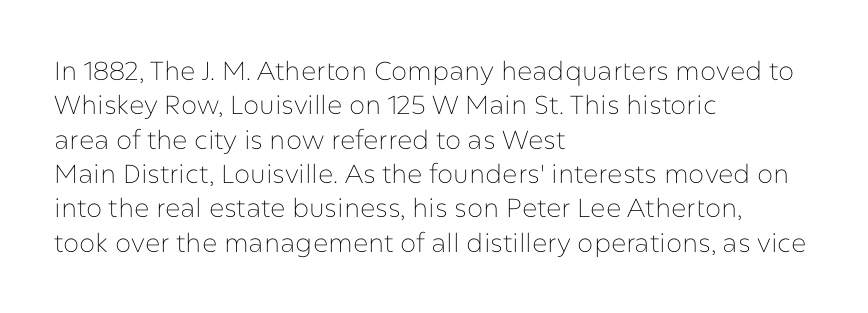
Leftover space on each line is placed entirely after the last word. Notice how the stems are strictly vertical — no italics here. The rendering uses a moderate line-height, typical for paragraphs. Underlining? Definitely not there. A light-to-regular cut is what we see here.
